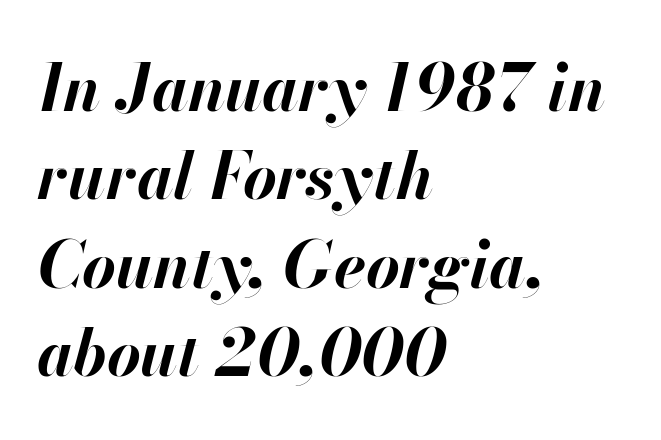
This rendering features lettering with no underline. The rendering applies a slant to the glyphs. The vertical gap from one line to the next is medium. Left-aligned paragraph, ragged on the right. Varying glyph widths throughout — classic text-font behaviour.
